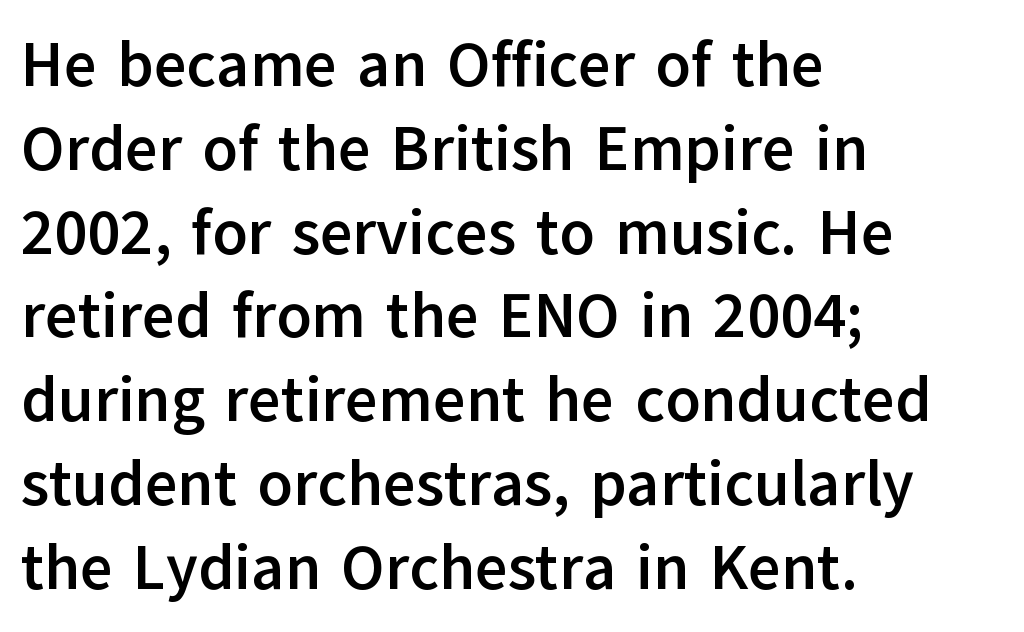
The image shows 63 px semibold sans-serif type, upright; set left-aligned, normal line spacing (1.33x), normal letter spacing, not underlined; low stroke contrast and a medium x-height.
